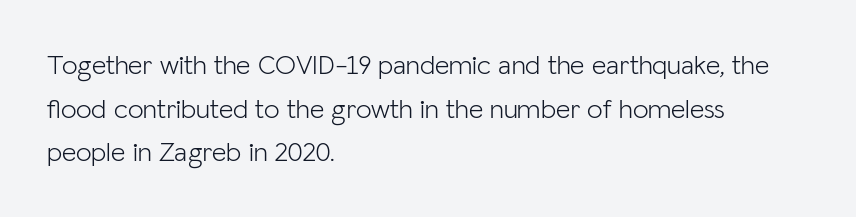
Whoever set this chose a conventional vertical rhythm. These lines are composed in type without serifs. Here the designer chose a conventional face with non-uniform glyph widths. The paragraph shown leans on its left margin. Plain, unruled lines of type. Ascenders rise straight up at ninety degrees.
